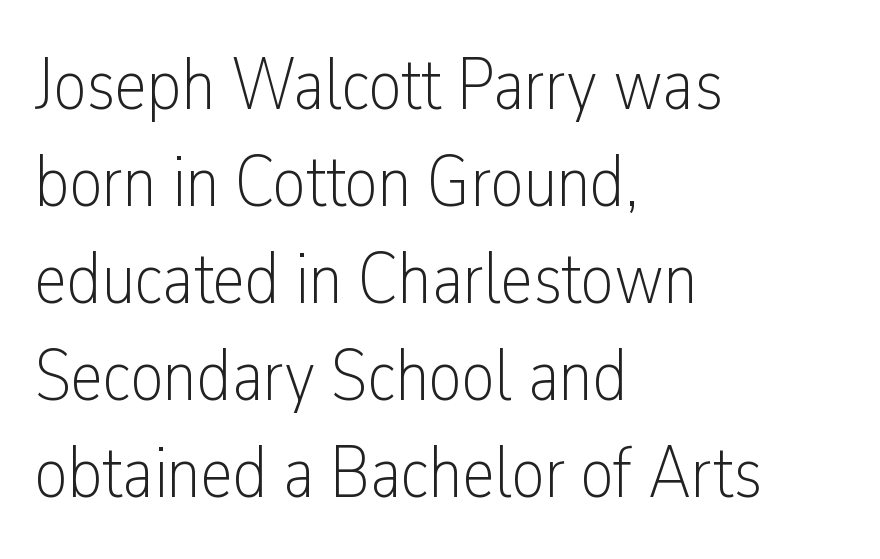
{"serif": "no", "italic": "no", "bold": "no", "weight": "light", "width": "condensed", "stroke_contrast": "low", "x_height": "medium", "monospaced": "no", "underline": "no", "align": "left", "line_spacing": "normal", "line_spacing_ratio": 1.33, "letter_spacing": "normal", "letter_spacing_em": 0.0, "glyph_px": 73}
